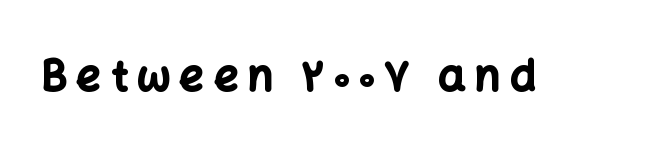
{"serif": "no", "italic": "no", "bold": "yes", "weight": "bold", "width": "normal", "stroke_contrast": "low", "x_height": "medium", "monospaced": "no", "underline": "no", "letter_spacing": "wide", "letter_spacing_em": 0.22, "glyph_px": 43}
